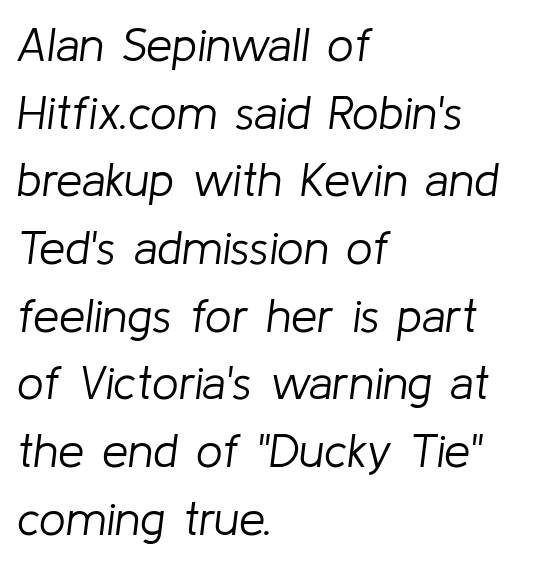
The image shows 47 px light type, italic (leaning right); set left-aligned, normal line spacing (1.44x), normal letter spacing, not underlined; low stroke contrast and a medium x-height.
